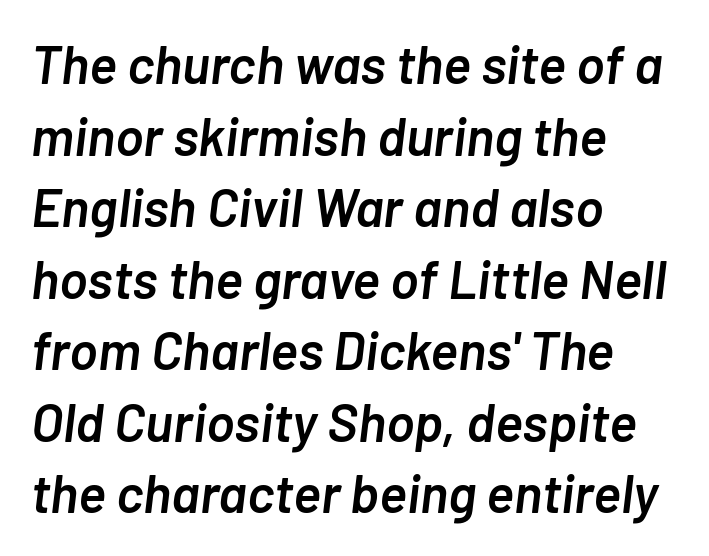
Q: Is the text bold? A: Semi-bold.
Q: Is the text italic (slanted)? A: Yes, it leans right by about 7 degrees.
Q: Is the text underlined? A: No.
Q: How is the paragraph aligned? A: Left-aligned.
Q: Is the spacing between letters normal or unusually wide? A: Normal.
Q: Is the spacing between lines tight, normal or loose? A: Normal.
Q: Width (condensed, normal, or wide)? A: Normal.
Q: Stroke contrast? A: Low.
Q: x-height? A: Medium.
Q: Monospaced? A: No.
